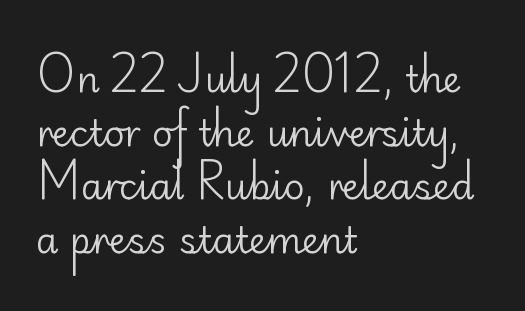
Q: Is the text bold? A: No.
Q: Is the text italic (slanted)? A: No, it is upright.
Q: Is the typeface a serif or a sans-serif typeface? A: Sans-serif.
Q: Is the text underlined? A: No.
Q: How is the paragraph aligned? A: Left-aligned.
Q: Is the spacing between letters normal or unusually wide? A: Normal.
Q: Is the spacing between lines tight, normal or loose? A: Normal.
Q: Width (condensed, normal, or wide)? A: Normal.
Q: Stroke contrast? A: Low.
Q: x-height? A: Small.
Q: Monospaced? A: No.
